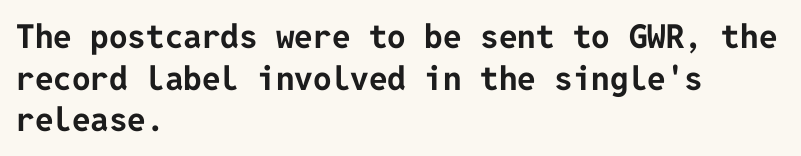
The lines sit at an ordinary, default distance from one another. Ascenders rise straight up at ninety degrees. The face used here is rendered with its standard letterfit. This rendering employs a face without finishing strokes, i.e., a sans-serif. The lines in this sample share a left origin and differ only in where they stop. On the weight axis this lands at bold, roughly 700.
